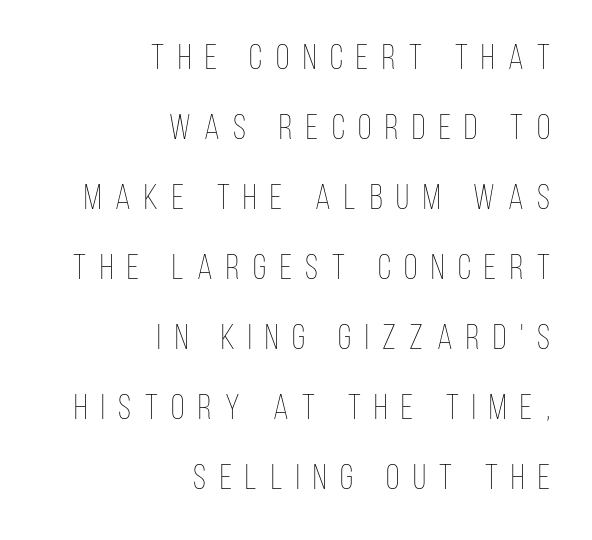
{"italic": "no", "bold": "no", "weight": "thin", "width": "condensed", "stroke_contrast": "low", "x_height": "large", "monospaced": "no", "underline": "no", "align": "right", "line_spacing": "loose", "line_spacing_ratio": 2.0, "letter_spacing": "wide", "letter_spacing_em": 0.39, "glyph_px": 35}
